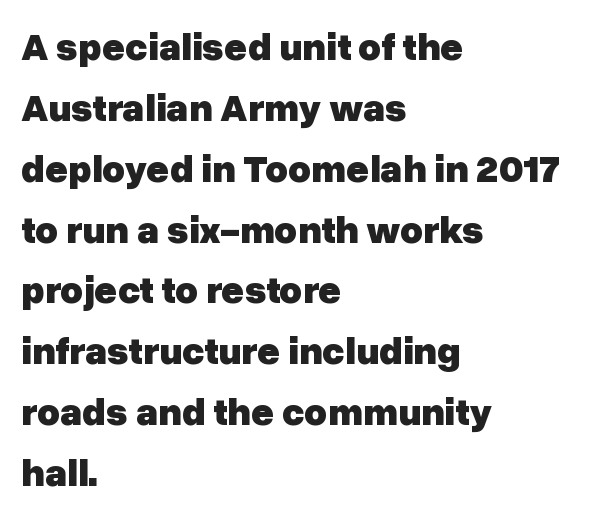
{"serif": "no", "italic": "no", "bold": "yes", "weight": "heavy", "width": "normal", "stroke_contrast": "low", "x_height": "medium", "monospaced": "no", "underline": "no", "align": "left", "line_spacing": "normal", "line_spacing_ratio": 1.56, "letter_spacing": "normal", "letter_spacing_em": 0.0, "glyph_px": 39}
